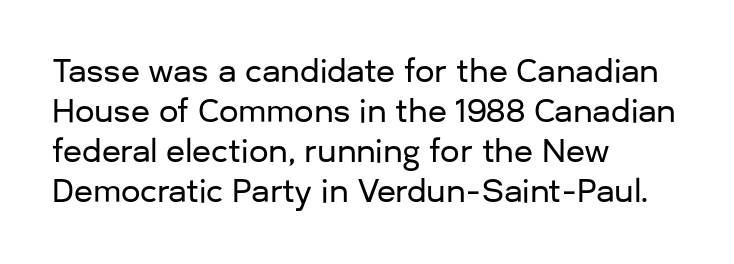
{"serif": "no", "italic": "no", "width": "normal", "stroke_contrast": "low", "x_height": "medium", "monospaced": "no", "underline": "no", "align": "left", "line_spacing": "normal", "line_spacing_ratio": 1.29, "letter_spacing": "normal", "letter_spacing_em": 0.0, "glyph_px": 31}
